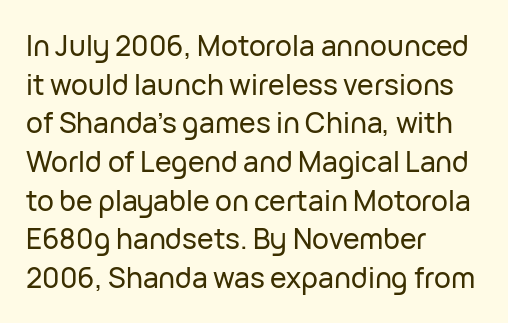
Q: Is the text italic (slanted)? A: No, it is upright.
Q: Is the typeface a serif or a sans-serif typeface? A: Sans-serif.
Q: Is the text underlined? A: No.
Q: How is the paragraph aligned? A: Left-aligned.
Q: Is the spacing between letters normal or unusually wide? A: Normal.
Q: Is the spacing between lines tight, normal or loose? A: Normal.
Q: Width (condensed, normal, or wide)? A: Normal.
Q: Stroke contrast? A: Low.
Q: x-height? A: Medium.
Q: Monospaced? A: No.
